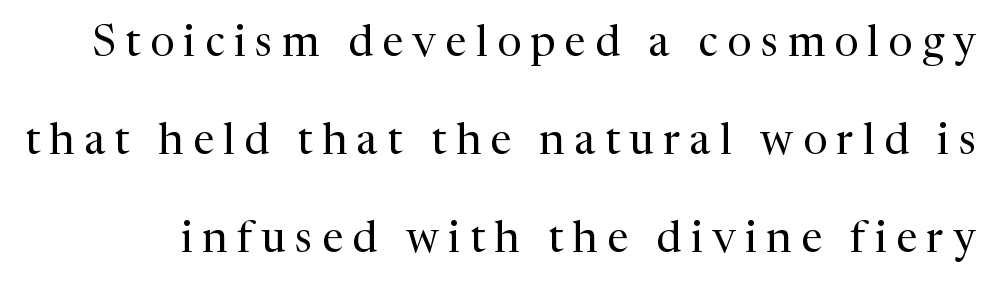
{"serif": "yes", "italic": "no", "bold": "no", "weight": "regular", "width": "normal", "stroke_contrast": "medium", "x_height": "medium", "monospaced": "no", "underline": "no", "line_spacing": "loose", "line_spacing_ratio": 2.28, "letter_spacing": "wide", "letter_spacing_em": 0.22, "glyph_px": 43}
